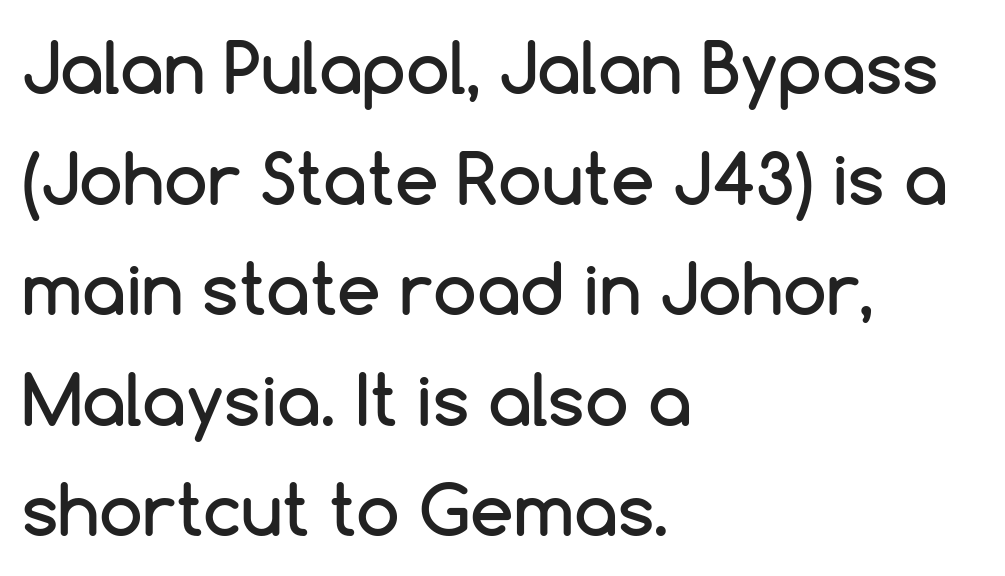
The axis of the letterforms is exactly vertical. What's the leading like? Ordinary, nothing unusual. Font category for this specimen: sans-serif. Visually the block forms a straight wall on the left and a jagged coastline on the right. Here the designer chose a conventional face with non-uniform glyph widths. The letterforms sit shoulder to shoulder at normal distance.
